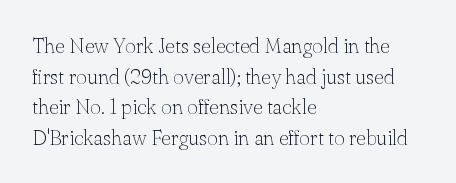
Q: Is the text bold? A: No.
Q: Is the text italic (slanted)? A: No, it is upright.
Q: Is the text underlined? A: No.
Q: How is the paragraph aligned? A: Left-aligned.
Q: Is the spacing between letters normal or unusually wide? A: Normal.
Q: Is the spacing between lines tight, normal or loose? A: Normal.
